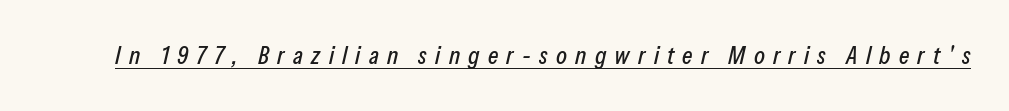
In designer terms, the underline attribute is active on this setting. Display-style spreading of the glyphs; the letterfit is very open. Quick note: italic.
